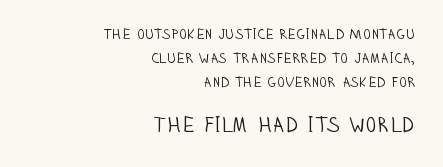
The image shows 21 px text type, upright; set right-aligned, normal line spacing (1.7x), normal letter spacing, not underlined; the second (bottom) block is 1.5x larger.
